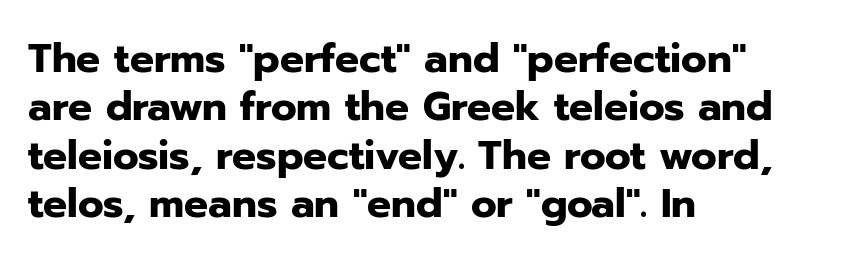
{"serif": "no", "italic": "no", "bold": "yes", "weight": "heavy", "width": "normal", "stroke_contrast": "low", "x_height": "medium", "monospaced": "no", "underline": "no", "align": "left", "line_spacing_ratio": 1.21, "letter_spacing": "normal", "letter_spacing_em": 0.0, "glyph_px": 40}
